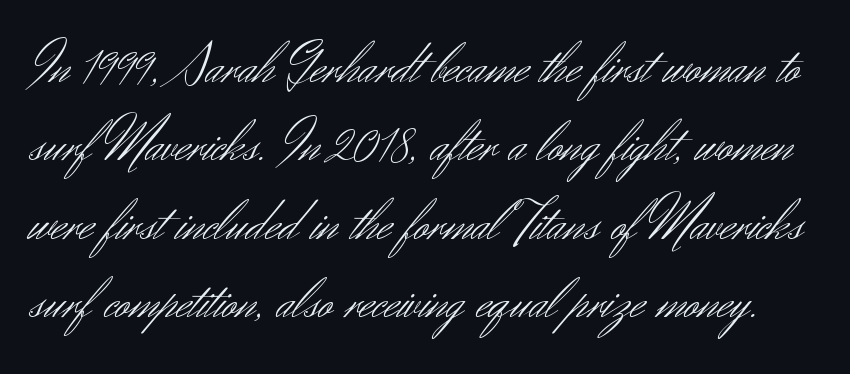
Q: Is the text bold? A: No.
Q: Is the text italic (slanted)? A: Yes.
Q: Is the typeface a serif or a sans-serif typeface? A: Sans-serif.
Q: Is the text underlined? A: No.
Q: Is the spacing between letters normal or unusually wide? A: Normal.
Q: Is the spacing between lines tight, normal or loose? A: Normal.
Q: Width (condensed, normal, or wide)? A: Normal.
Q: Stroke contrast? A: Medium.
Q: x-height? A: Small.
Q: Monospaced? A: No.
